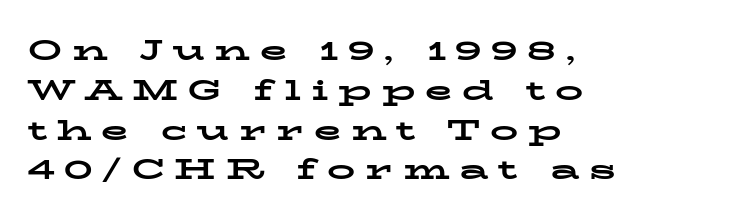
The paragraph shown leans on its left margin. The space between consecutive lines is moderate. The letters advance in unequal steps, a hallmark of proportional type. This rendering employs a face with finishing strokes, i.e., a serif.
